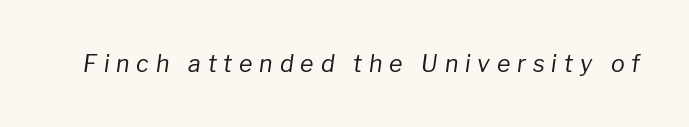
Is the type heavy? It reads as light-to-regular instead. What stands out about the letter spacing? Its width — letters are far apart. When letters slant like this, we call the style italic. The foot of each line stays bare and open.
